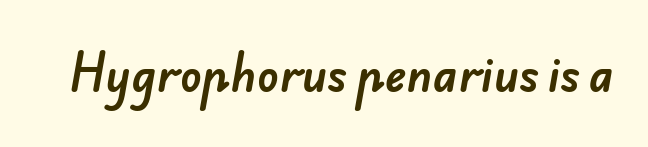
{"serif": "no", "width": "normal", "stroke_contrast": "low", "x_height": "small", "monospaced": "no", "underline": "no", "letter_spacing": "normal", "letter_spacing_em": 0.0, "glyph_px": 45}
